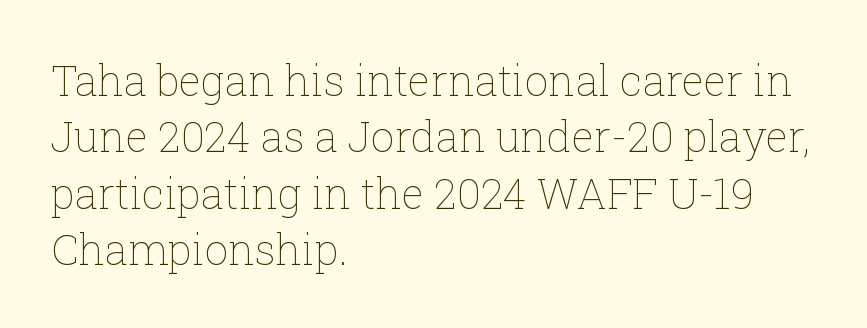
Q: Is the text bold? A: No.
Q: Is the text italic (slanted)? A: No, it is upright.
Q: Is the text underlined? A: No.
Q: How is the paragraph aligned? A: Left-aligned.
Q: Is the spacing between letters normal or unusually wide? A: Normal.
Q: Is the spacing between lines tight, normal or loose? A: Normal.
Q: Width (condensed, normal, or wide)? A: Normal.
Q: Stroke contrast? A: Low.
Q: x-height? A: Medium.
Q: Monospaced? A: No.
